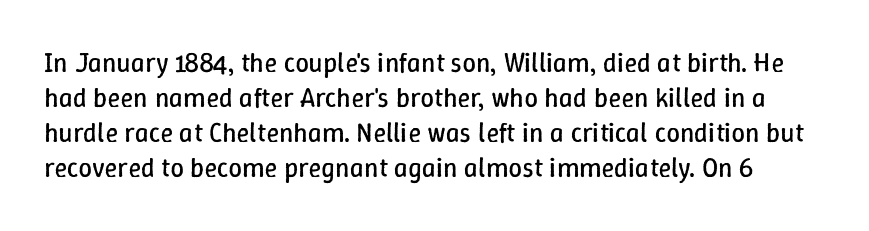
The image shows 27 px text type, upright; set normal line spacing (1.3x), normal letter spacing, not underlined.
